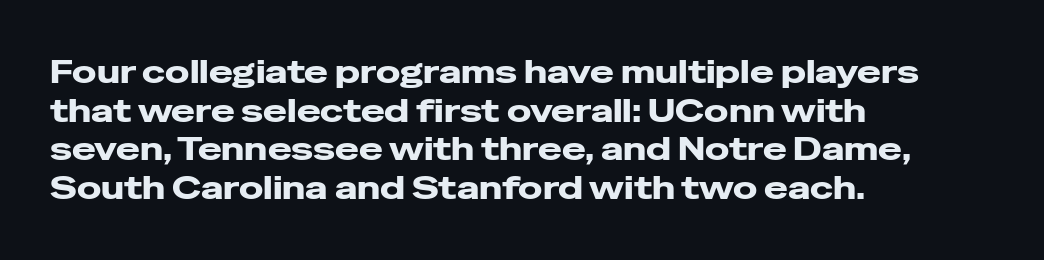
{"serif": "no", "italic": "no", "width": "wide", "stroke_contrast": "low", "x_height": "medium", "monospaced": "no", "underline": "no", "align": "left", "line_spacing_ratio": 1.21, "letter_spacing": "normal", "letter_spacing_em": 0.0, "glyph_px": 32}
